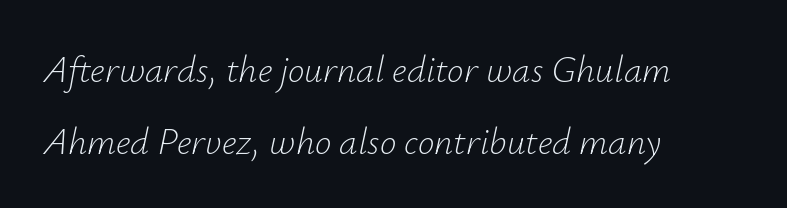
The image shows 37 px light type, italic (leaning right); set left-aligned, loose line spacing (1.94x), normal letter spacing, not underlined; low stroke contrast and a small x-height.
